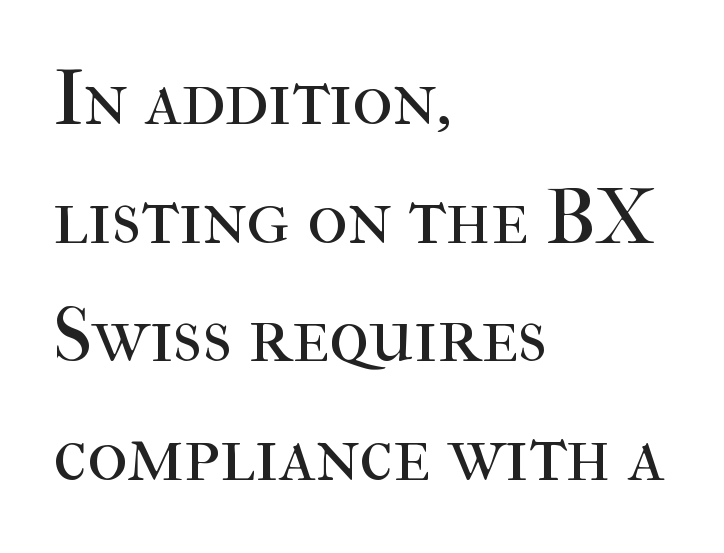
What stands out about the letter spacing? Nothing — it is the standard amount. Notice how the stems are strictly vertical — no italics here. The characters are drawn with everyday or finer stroke widths. Is there much room between lines? A standard amount, neither cramped nor airy. Serifs: yes, visible at the terminals of the letterforms. Underline: absent.
